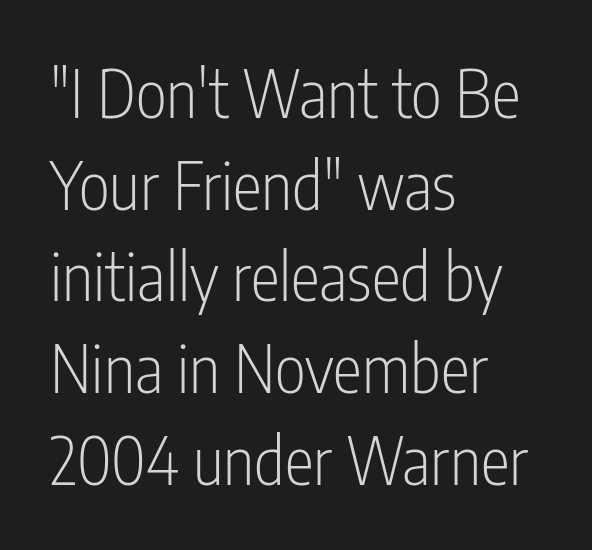
Q: Is the text bold? A: No.
Q: Is the text italic (slanted)? A: No, it is upright.
Q: Is the typeface a serif or a sans-serif typeface? A: Sans-serif.
Q: Is the text underlined? A: No.
Q: How is the paragraph aligned? A: Left-aligned.
Q: Is the spacing between letters normal or unusually wide? A: Normal.
Q: Is the spacing between lines tight, normal or loose? A: Normal.
Q: Width (condensed, normal, or wide)? A: Condensed.
Q: Stroke contrast? A: Low.
Q: x-height? A: Medium.
Q: Monospaced? A: No.
